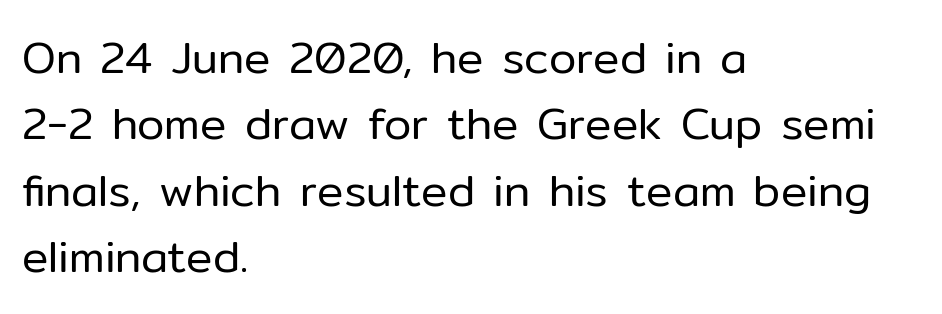
Q: Is the text bold? A: No.
Q: Is the text italic (slanted)? A: No, it is upright.
Q: Is the typeface a serif or a sans-serif typeface? A: Sans-serif.
Q: Is the text underlined? A: No.
Q: How is the paragraph aligned? A: Left-aligned.
Q: Is the spacing between letters normal or unusually wide? A: Normal.
Q: Is the spacing between lines tight, normal or loose? A: Normal.
Q: Width (condensed, normal, or wide)? A: Normal.
Q: Stroke contrast? A: Low.
Q: x-height? A: Medium.
Q: Monospaced? A: No.
